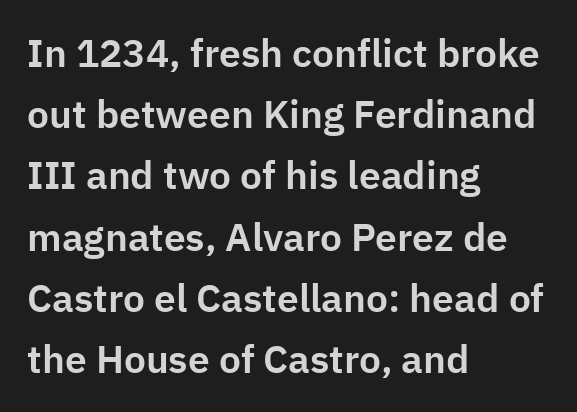
The tracking reads as untouched default to a designer's eye. Just letters on the line, the space beneath them empty. Each letter keeps its own natural width here, so spacing adapts to shape. The vertical gap from one line to the next is medium. Nothing sits at the stroke ends, so this counts as sans-serif.
